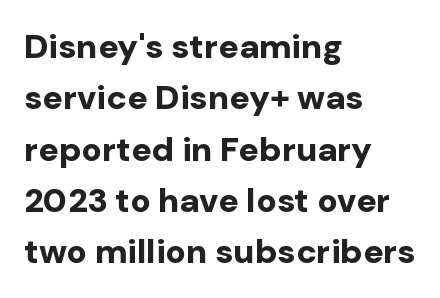
{"serif": "no", "italic": "no", "bold": "yes", "weight": "bold", "width": "normal", "stroke_contrast": "low", "x_height": "medium", "monospaced": "no", "underline": "no", "align": "left", "line_spacing": "normal", "line_spacing_ratio": 1.51, "letter_spacing": "normal", "letter_spacing_em": 0.0, "glyph_px": 34}
